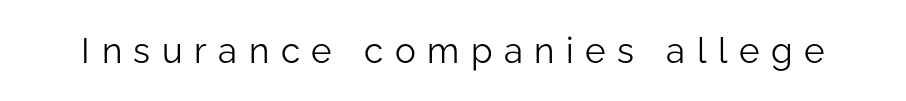
The image shows 35 px light sans-serif type, upright; set unusually wide letter spacing (+0.33 em), not underlined; low stroke contrast and a medium x-height.
